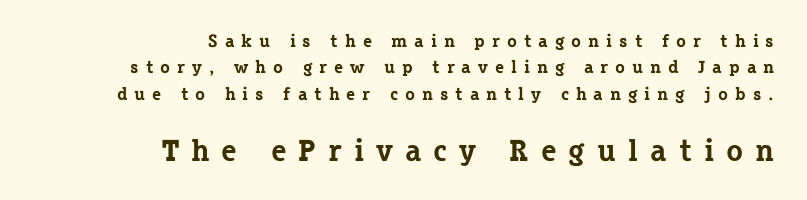
The image shows 31 px bold serif type, upright; set right-aligned, normal line spacing (1.46x), unusually wide letter spacing (+0.39 em), not underlined; the second (bottom) block is 1.72x larger; low stroke contrast and a medium x-height.
